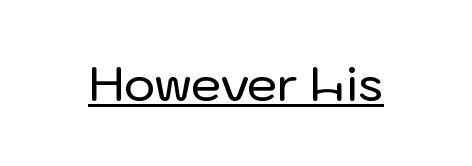
{"serif": "no", "italic": "no", "width": "normal", "stroke_contrast": "low", "x_height": "medium", "monospaced": "no", "underline": "yes", "letter_spacing": "normal", "letter_spacing_em": 0.0, "glyph_px": 48}
